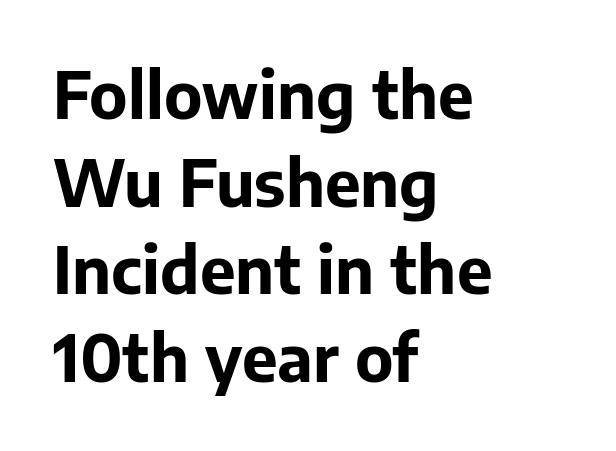
The image shows 64 px bold sans-serif type, upright; set left-aligned, normal line spacing (1.37x), normal letter spacing, not underlined; low stroke contrast and a medium x-height.
